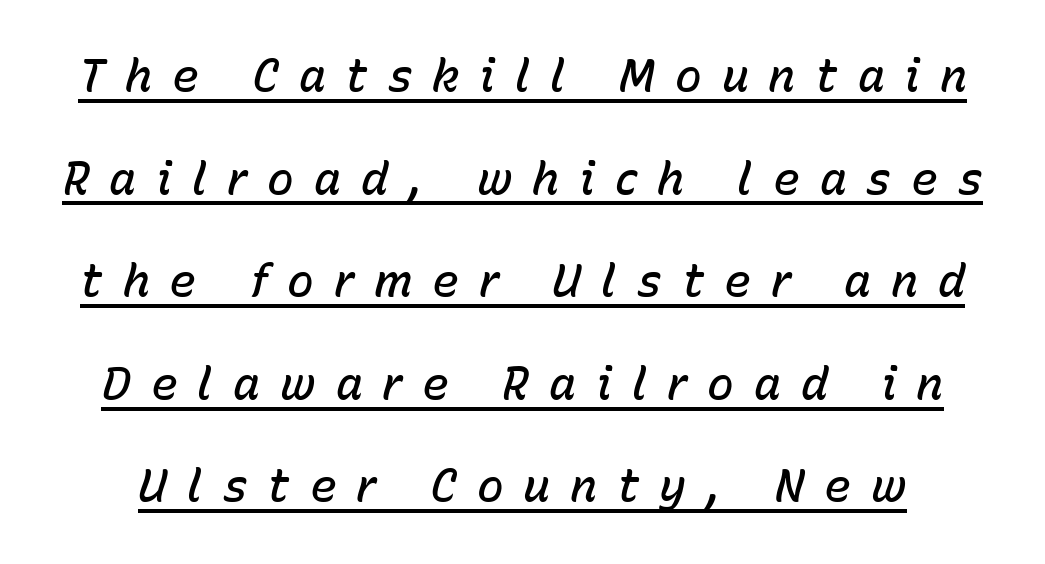
{"italic": "yes", "lean": "right", "slant_degrees": 15, "bold": "semi", "weight": "semibold", "width": "normal", "stroke_contrast": "low", "x_height": "medium", "monospaced": "no", "underline": "yes", "line_spacing": "loose", "line_spacing_ratio": 2.28, "letter_spacing": "wide", "letter_spacing_em": 0.44, "glyph_px": 45}
